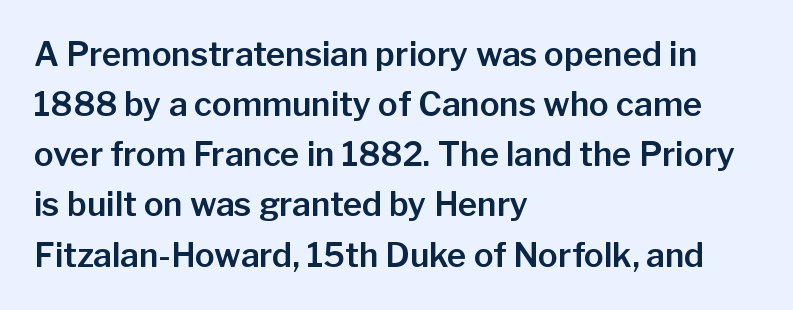
Q: Is the text italic (slanted)? A: No, it is upright.
Q: Is the typeface a serif or a sans-serif typeface? A: Sans-serif.
Q: Is the text underlined? A: No.
Q: How is the paragraph aligned? A: Left-aligned.
Q: Is the spacing between letters normal or unusually wide? A: Normal.
Q: Is the spacing between lines tight, normal or loose? A: Normal.
Q: Width (condensed, normal, or wide)? A: Normal.
Q: Stroke contrast? A: Low.
Q: x-height? A: Medium.
Q: Monospaced? A: No.
